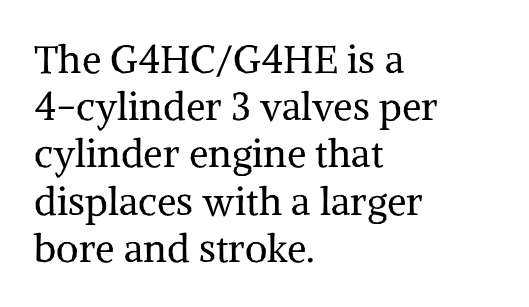
The letterforms sit shoulder to shoulder at normal distance. The typeface has the unassuming heft of standard copy or less. Lines of text with bare space underneath. The axis of the letterforms is exactly vertical. All the whitespace from short lines collects on the right. The face used here is proportionally spaced, like ordinary book or web type.
